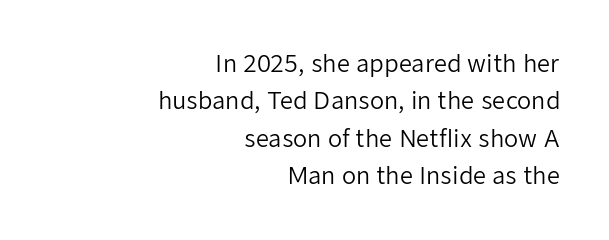
The image shows 23 px text type, upright; set right-aligned, normal line spacing (1.63x), normal letter spacing, not underlined.
